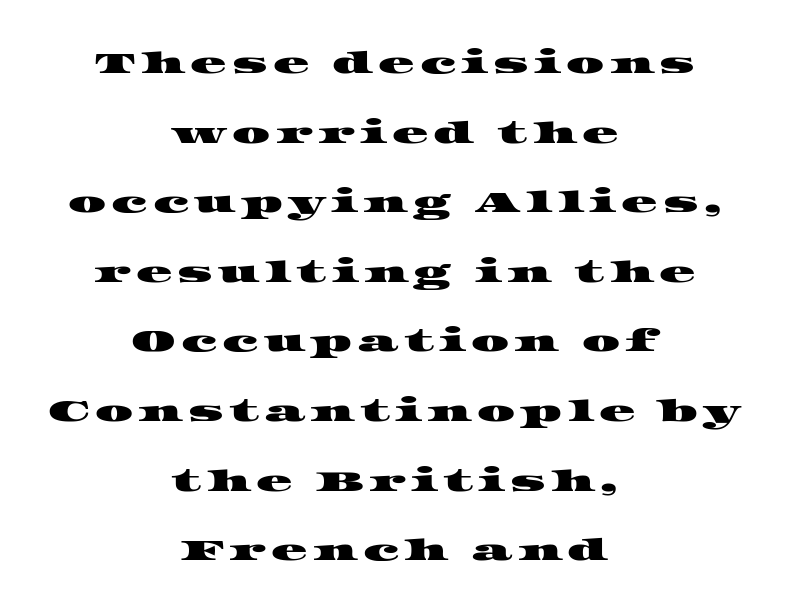
Q: Is the typeface a serif or a sans-serif typeface? A: Serif.
Q: Is the text underlined? A: No.
Q: How is the paragraph aligned? A: Centered.
Q: Is the spacing between lines tight, normal or loose? A: Loose.
Q: Width (condensed, normal, or wide)? A: Wide.
Q: Stroke contrast? A: High.
Q: x-height? A: Large.
Q: Monospaced? A: No.
